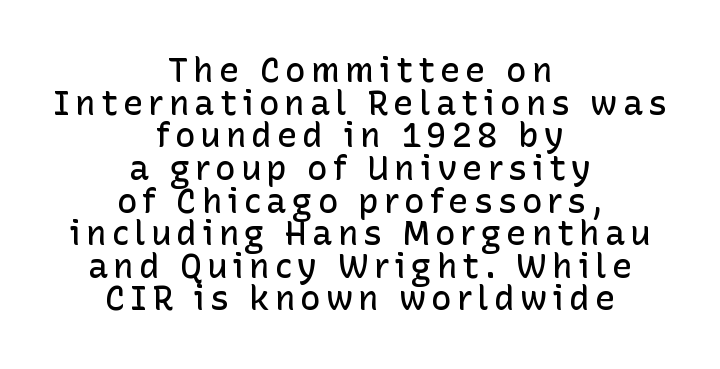
Check where the strokes stop: nothing finishes them off — pure sans. Nobody drew a line under any word here. The characters look somewhat weighty, a semibold short of true bold. In CSS terms this would be text-align: center. These lines were composed using upright roman letters. This sample trades vertical openness for compactness between lines.
